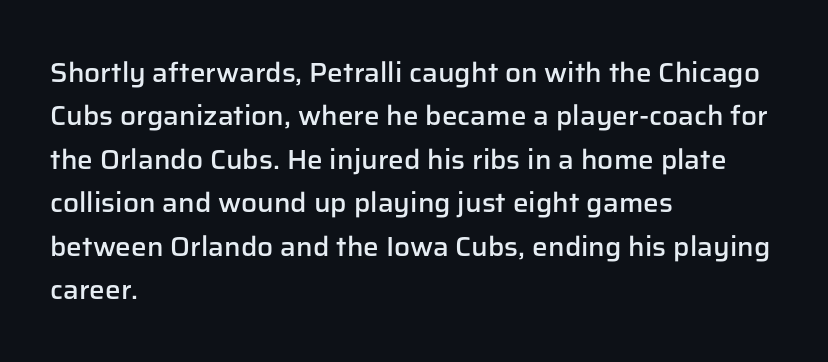
This sample uses an upright cut, with every glyph sitting square on the baseline. Regular leading. Proportional: the letters do not fall into vertical columns. Its strokes are somewhat broadened, the hallmark of semibold type.
